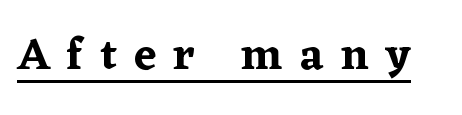
The image shows 45 px serif type, upright; set unusually wide letter spacing (+0.38 em), underlined; low stroke contrast and a medium x-height.
